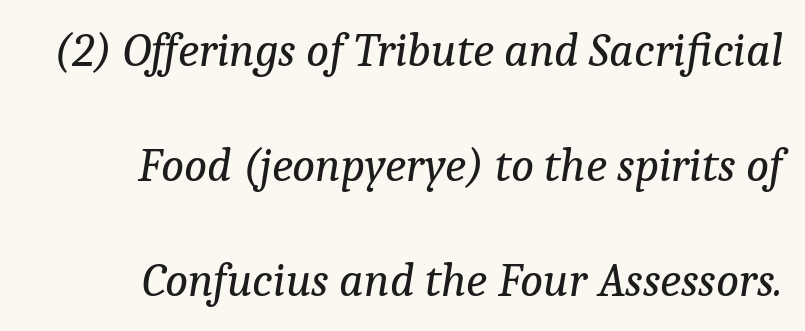
The image shows 48 px regular-weight serif type, italic (leaning right); set right-aligned, loose line spacing (2.4x), normal letter spacing, not underlined; low stroke contrast and a medium x-height.
